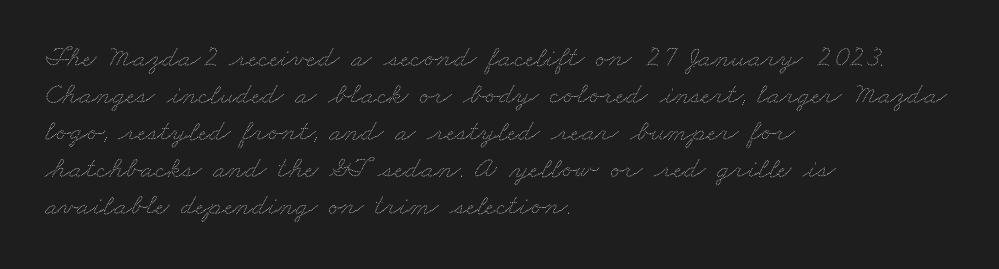
Q: Is the text underlined? A: No.
Q: How is the paragraph aligned? A: Left-aligned.
Q: Is the spacing between letters normal or unusually wide? A: Normal.
Q: Width (condensed, normal, or wide)? A: Wide.
Q: Stroke contrast? A: Low.
Q: x-height? A: Small.
Q: Monospaced? A: No.
